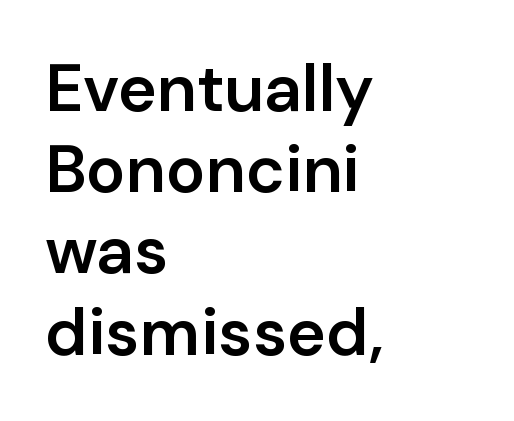
The passage shown is typed in a proportional face where columns would drift. The paragraph has a hard left edge and a soft right edge. Each word holds together tightly as a unit, with standard inter-letter gaps. This sample uses an upright cut, with every glyph sitting square on the baseline. Classification — sans serif. Unmarked baselines from the first word to the last.
